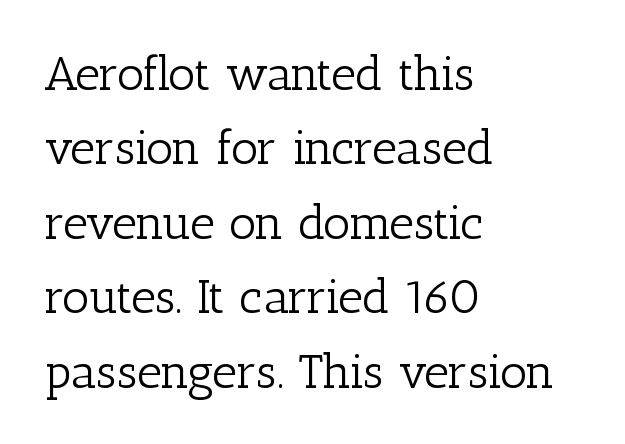
The image shows 48 px light serif type, upright; set left-aligned, normal line spacing (1.55x), normal letter spacing, not underlined; low stroke contrast and a medium x-height.
